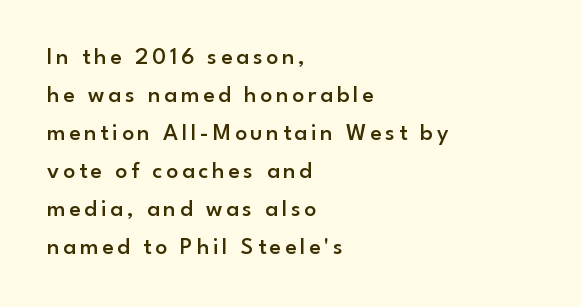
{"italic": "no", "bold": "semi", "underline": "no", "align": "left", "line_spacing": "normal", "line_spacing_ratio": 1.58, "glyph_px": 24}
